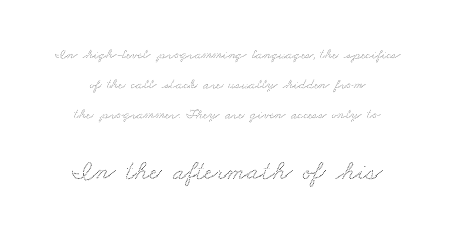
The image shows 27 px text type; set loose line spacing (2.16x), normal letter spacing, not underlined; the second (bottom) block is 1.93x larger.
